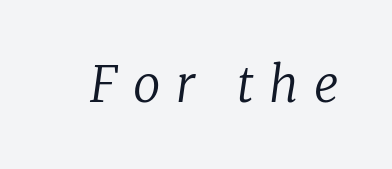
This rendering widens character spacing well past its baseline value. This sample uses a serif face. The font is comparable to plain body text, perhaps lighter. The rendering uses natural spacing where letterforms have individual widths. These lines were composed using italics. A bare baseline throughout the passage.
